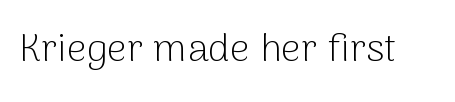
{"serif": "no", "italic": "no", "bold": "no", "weight": "light", "width": "normal", "stroke_contrast": "low", "x_height": "medium", "monospaced": "no", "underline": "no", "letter_spacing": "normal", "letter_spacing_em": 0.0, "glyph_px": 39}
